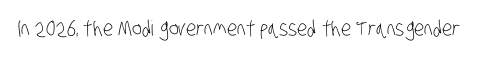
{"bold": "no", "underline": "no", "letter_spacing": "normal", "letter_spacing_em": 0.0, "glyph_px": 21}
